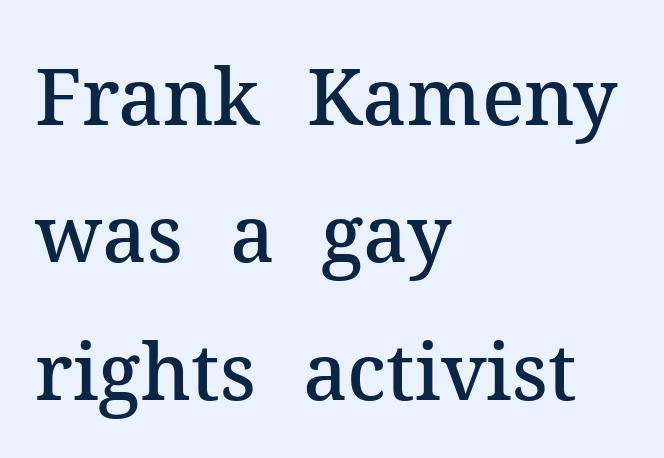
The image shows 78 px semibold serif type, upright; set left-aligned, line spacing 1.76x, normal letter spacing, not underlined; medium stroke contrast and a medium x-height.
